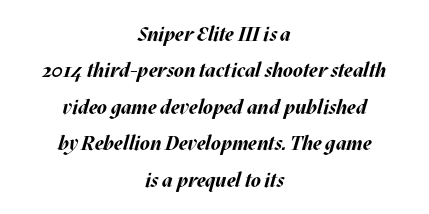
Summary of weight: heavy, a full bold. Clear beneath every line of the passage. Observe the ordinary spacing: letters are neighbours, not strangers. Posture: slanted.
